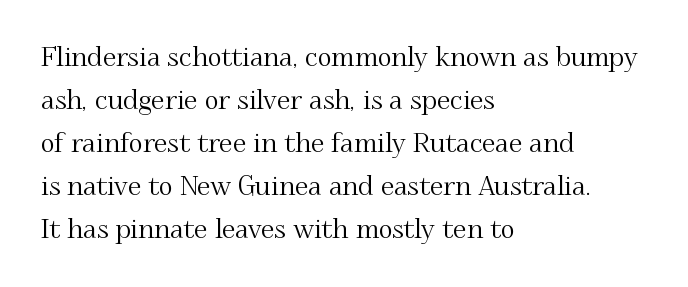
Notice how descenders clear the ascenders below comfortably — that's standard leading. Rendered with straight, roman letterforms. These lines keep a tight, regular rhythm from letter to letter. Only glyphs here, with clear space below each row. Line beginnings align vertically; line endings do not.
